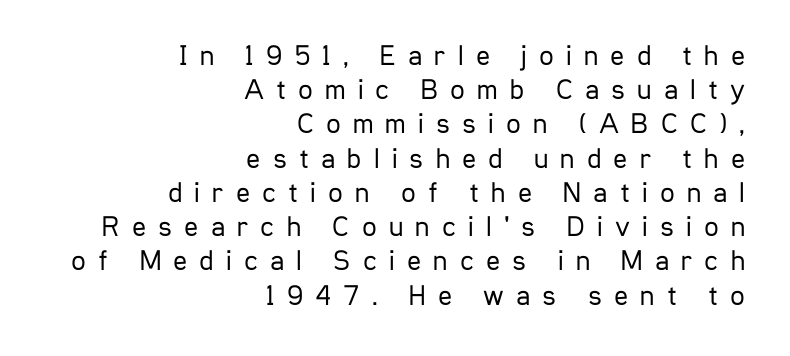
The image shows 29 px regular-weight, condensed sans-serif type, upright; set right-aligned, line spacing 1.18x, unusually wide letter spacing (+0.42 em), not underlined; low stroke contrast and a medium x-height.
